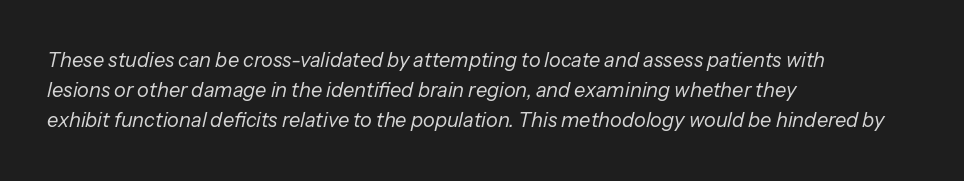
Q: Is the text bold? A: No.
Q: Is the text italic (slanted)? A: Yes, it leans right by about 13 degrees.
Q: Is the text underlined? A: No.
Q: How is the paragraph aligned? A: Left-aligned.
Q: Is the spacing between letters normal or unusually wide? A: Normal.
Q: Is the spacing between lines tight, normal or loose? A: Normal.
